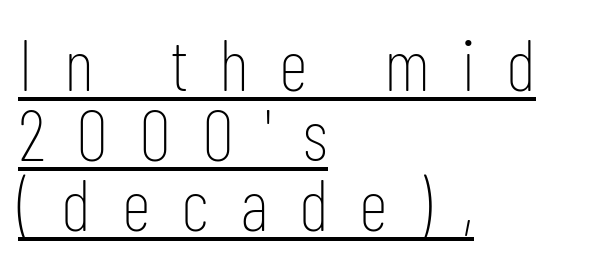
Q: Is the text bold? A: No.
Q: Is the text italic (slanted)? A: No, it is upright.
Q: Is the typeface a serif or a sans-serif typeface? A: Sans-serif.
Q: Is the text underlined? A: Yes.
Q: How is the paragraph aligned? A: Left-aligned.
Q: Is the spacing between letters normal or unusually wide? A: Unusually wide.
Q: Is the spacing between lines tight, normal or loose? A: Tight.
Q: Width (condensed, normal, or wide)? A: Condensed.
Q: Stroke contrast? A: Low.
Q: x-height? A: Medium.
Q: Monospaced? A: No.
